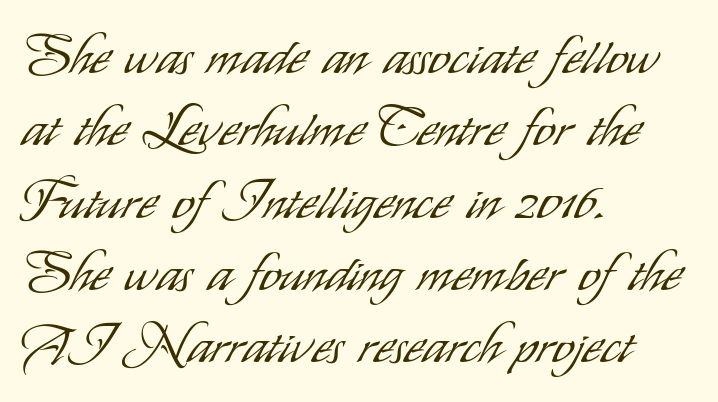
The image shows 54 px light, condensed sans-serif type; set left-aligned, normal line spacing (1.34x), normal letter spacing, not underlined; low stroke contrast and a small x-height.
